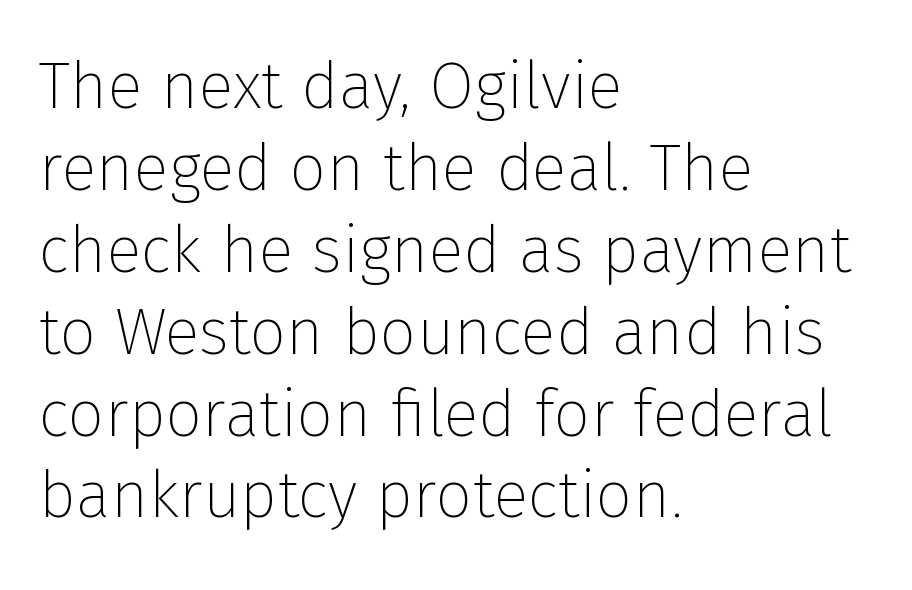
{"serif": "no", "italic": "no", "bold": "no", "weight": "thin", "width": "normal", "stroke_contrast": "low", "x_height": "medium", "monospaced": "no", "underline": "no", "align": "left", "line_spacing": "normal", "line_spacing_ratio": 1.26, "letter_spacing": "normal", "letter_spacing_em": 0.0, "glyph_px": 65}
